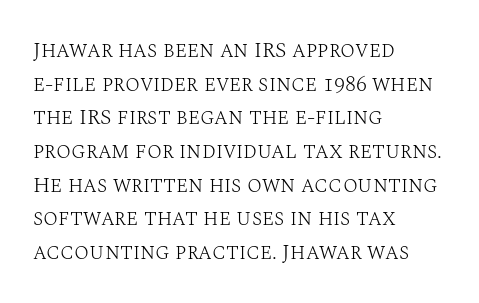
The image shows 22 px text type, upright; set left-aligned, normal line spacing (1.53x), normal letter spacing, not underlined.
